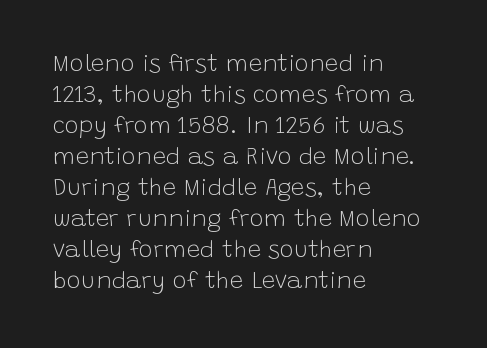
{"italic": "no", "bold": "no", "underline": "no", "align": "left", "line_spacing": "normal", "line_spacing_ratio": 1.29, "letter_spacing": "normal", "letter_spacing_em": 0.0, "glyph_px": 24}
